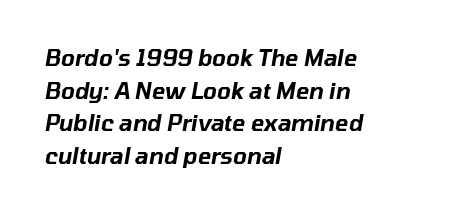
Q: Is the text italic (slanted)? A: Yes, it leans right by about 10 degrees.
Q: Is the text underlined? A: No.
Q: How is the paragraph aligned? A: Left-aligned.
Q: Is the spacing between letters normal or unusually wide? A: Normal.
Q: Is the spacing between lines tight, normal or loose? A: Normal.
